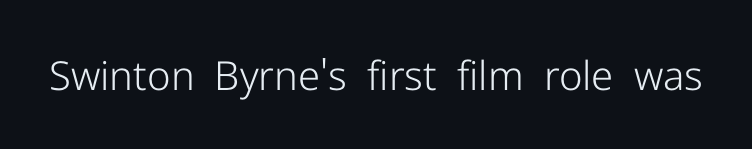
Do the characters align in a grid? No, the font is proportional. The letterforms sit shoulder to shoulder at normal distance. The typeface chosen for these lines omits serifs. Check the space under the baseline: it is left empty. Vertical stems look standard width or narrower in stroke. Designer's note — italics off, roman on.
